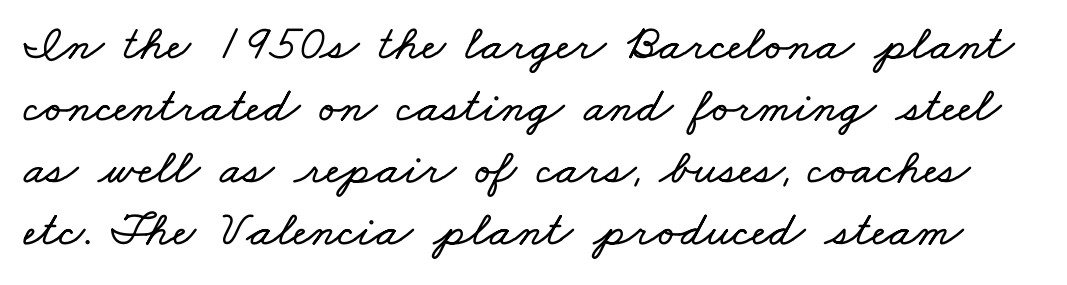
Q: Is the text underlined? A: No.
Q: Is the spacing between letters normal or unusually wide? A: Normal.
Q: Width (condensed, normal, or wide)? A: Wide.
Q: Stroke contrast? A: Low.
Q: x-height? A: Small.
Q: Monospaced? A: No.
